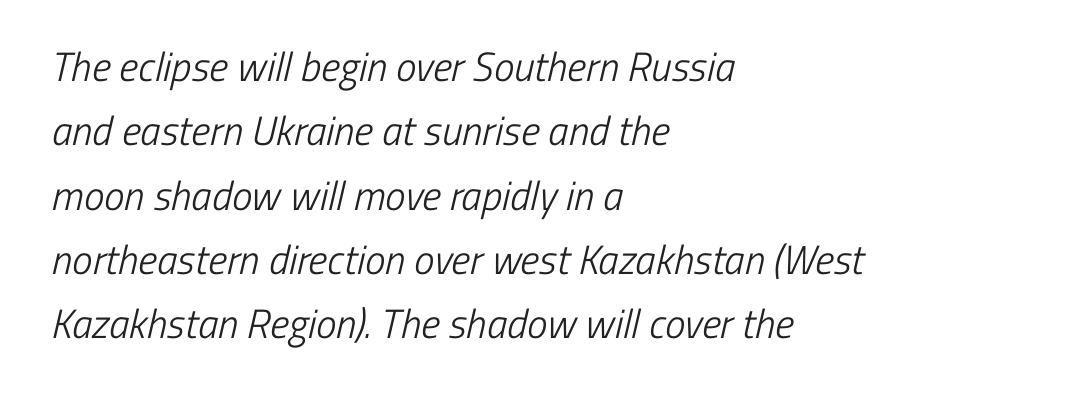
Q: Is the text bold? A: No.
Q: Is the typeface a serif or a sans-serif typeface? A: Sans-serif.
Q: Is the text underlined? A: No.
Q: How is the paragraph aligned? A: Left-aligned.
Q: Is the spacing between letters normal or unusually wide? A: Normal.
Q: Is the spacing between lines tight, normal or loose? A: Normal.
Q: Width (condensed, normal, or wide)? A: Condensed.
Q: Stroke contrast? A: Low.
Q: x-height? A: Medium.
Q: Monospaced? A: No.
